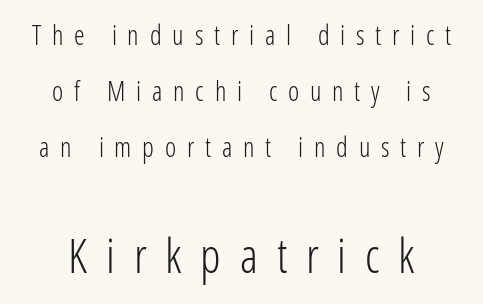
The image shows 47 px light, condensed sans-serif type, upright; set centered, loose line spacing (2.08x), unusually wide letter spacing (+0.4 em), not underlined; the second (bottom) block is 1.74x larger; low stroke contrast and a medium x-height.
